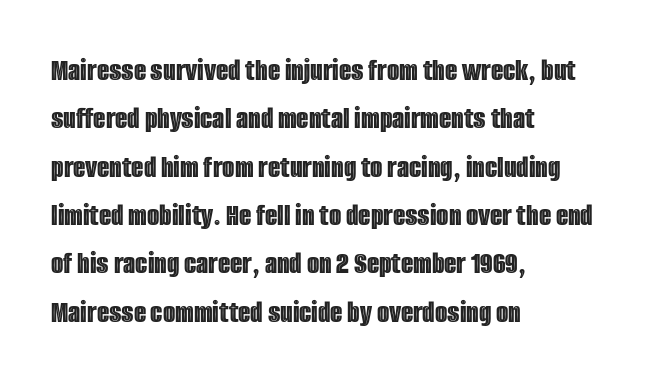
Q: Is the text italic (slanted)? A: No, it is upright.
Q: Is the text underlined? A: No.
Q: How is the paragraph aligned? A: Left-aligned.
Q: Is the spacing between letters normal or unusually wide? A: Normal.
Q: Is the spacing between lines tight, normal or loose? A: Normal.
Q: Width (condensed, normal, or wide)? A: Condensed.
Q: x-height? A: Large.
Q: Monospaced? A: No.
